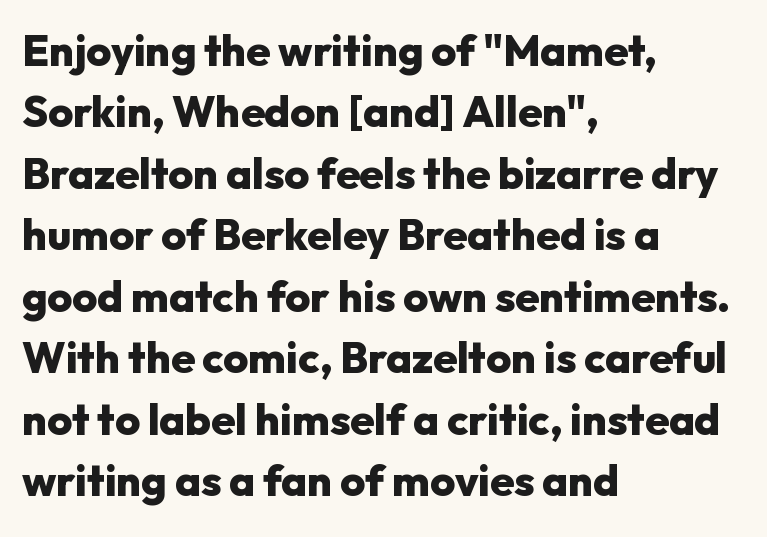
Vertical spacing — default. Chunky letters — that's bold for sure. Grotesque or geometric, the face here clearly has no serifs. Glance below the letters and you will spot only blank space. Every character sits straight up, as roman type does.
